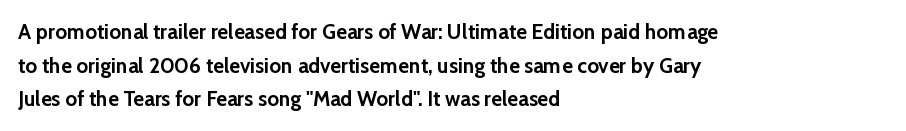
The image shows 21 px bold type, upright; set left-aligned, normal line spacing (1.6x), normal letter spacing, not underlined.
